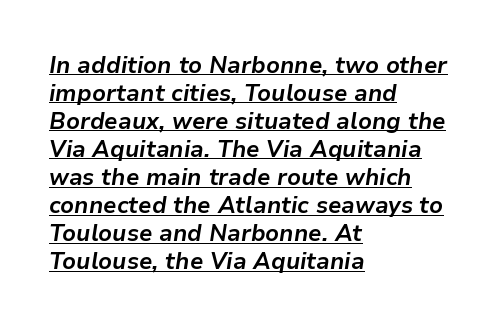
{"italic": "yes", "lean": "right", "slant_degrees": 9, "bold": "yes", "underline": "yes", "align": "left", "line_spacing_ratio": 1.22, "letter_spacing": "normal", "letter_spacing_em": 0.0, "glyph_px": 23}
